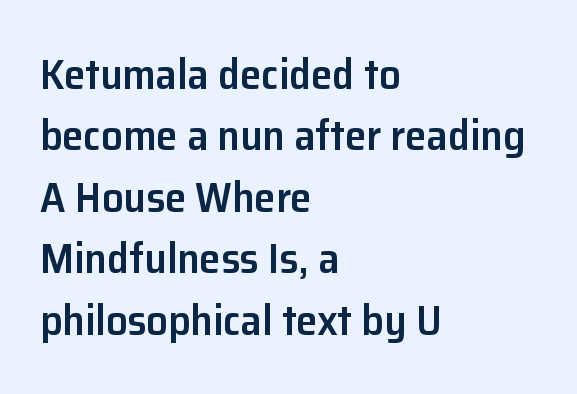
The image shows 43 px semibold sans-serif type, upright; set left-aligned, normal line spacing (1.43x), normal letter spacing, not underlined; low stroke contrast and a medium x-height.
